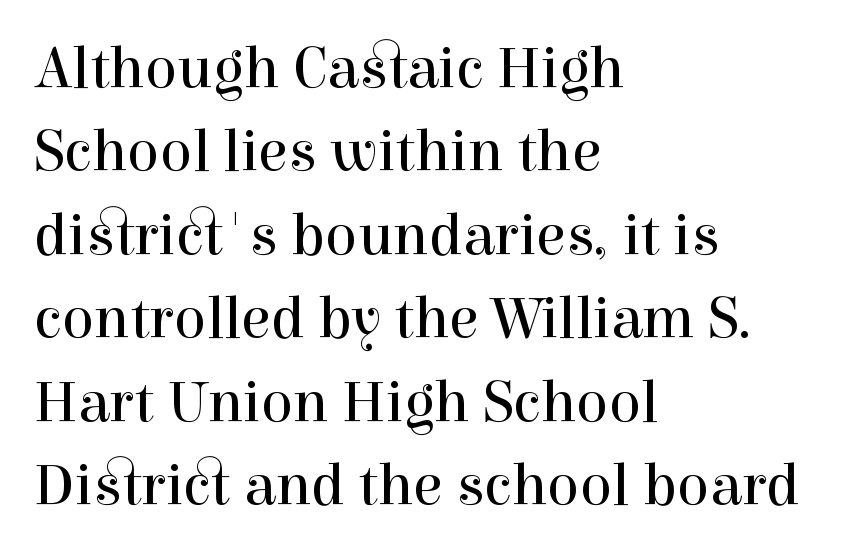
The image shows 60 px regular-weight serif type, upright; set left-aligned, normal line spacing (1.39x), normal letter spacing, not underlined; a medium x-height.
